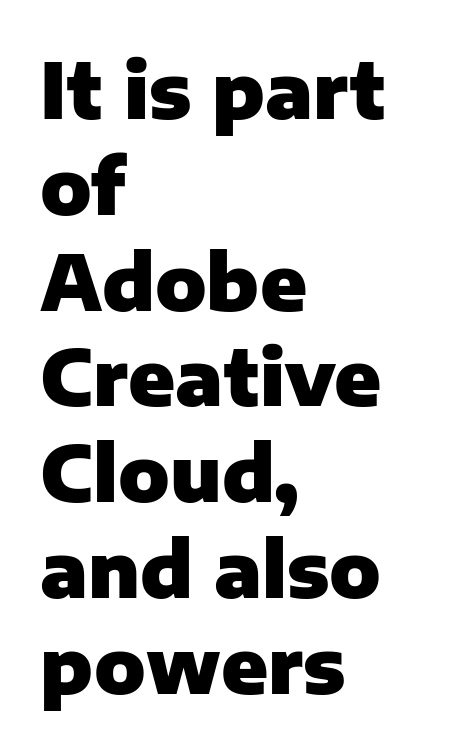
Leading matches the norm, producing a regular column. Decoration check: the copy has no underline. Pretty heavy lettering here — definitely bold. Nothing unusual about the tracking: characters are spaced as the font intends. No feet cap the strokes, marking this as sans-serif type. Do the characters align in a grid? No, the font is proportional.
